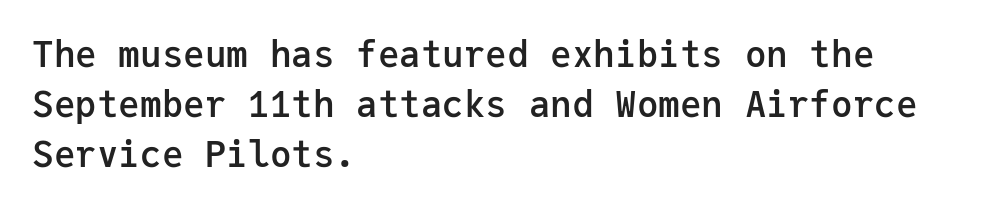
The image shows 36 px semibold sans-serif type, upright, monospaced; set left-aligned, normal line spacing (1.39x), normal letter spacing, not underlined; low stroke contrast and a medium x-height.
